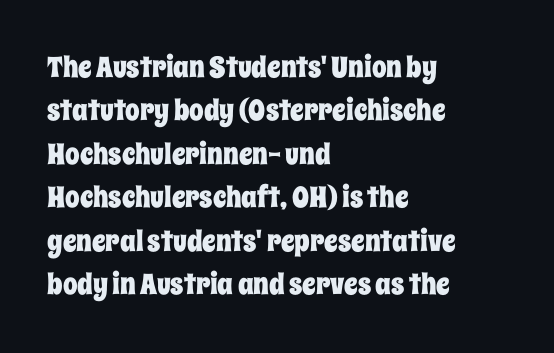
{"italic": "no", "width": "condensed", "stroke_contrast": "low", "x_height": "large", "monospaced": "no", "underline": "no", "align": "left", "line_spacing": "normal", "line_spacing_ratio": 1.5, "letter_spacing": "normal", "letter_spacing_em": 0.0, "glyph_px": 29}
